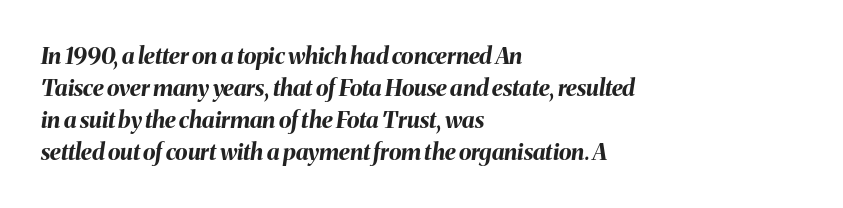
{"italic": "yes", "lean": "right", "slant_degrees": 8, "bold": "yes", "underline": "no", "align": "left", "line_spacing": "normal", "line_spacing_ratio": 1.39, "letter_spacing": "normal", "letter_spacing_em": 0.0, "glyph_px": 23}
